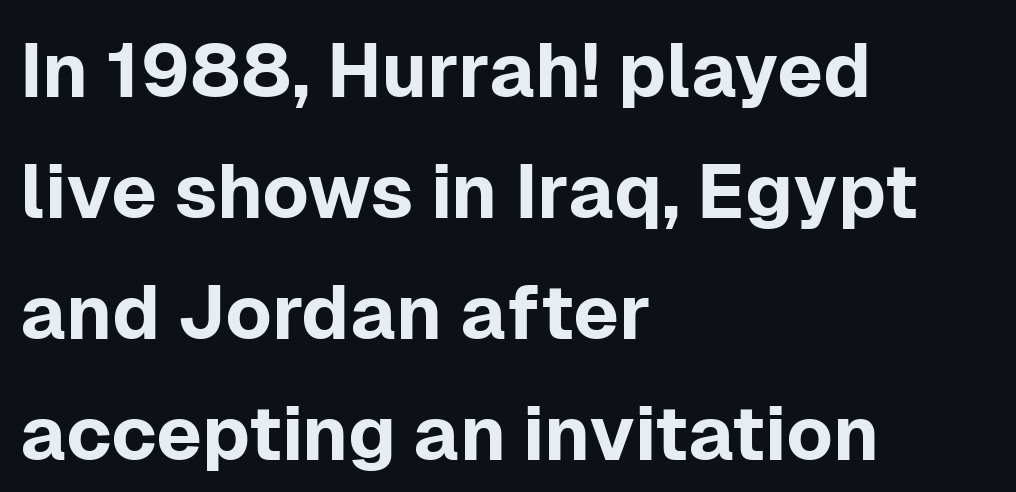
The image shows 76 px sans-serif type, upright; set left-aligned, normal line spacing (1.59x), normal letter spacing, not underlined; low stroke contrast and a medium x-height.
